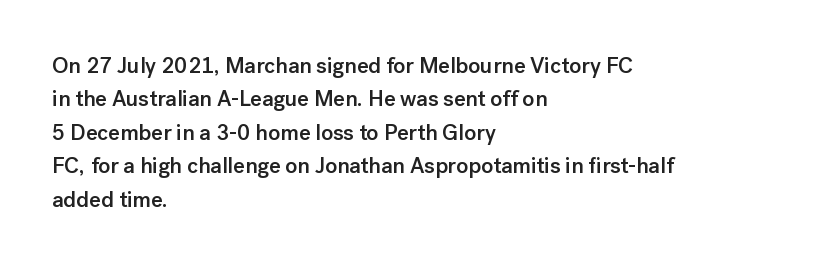
The image shows 22 px text type, upright; set left-aligned, normal line spacing (1.52x), normal letter spacing, not underlined.
